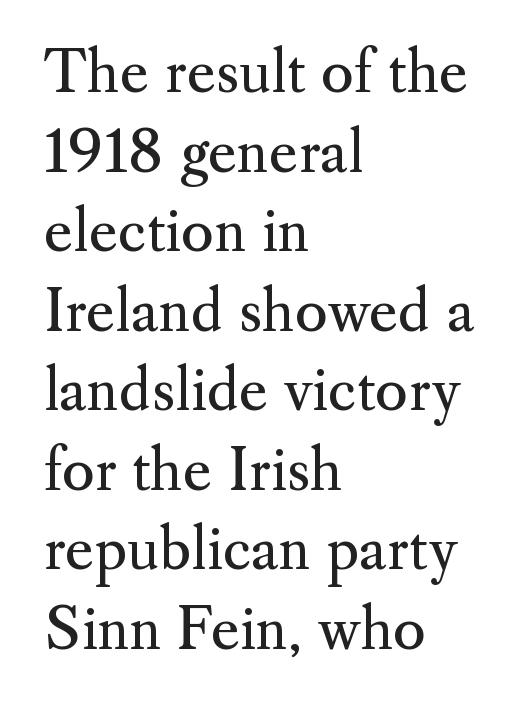
{"serif": "yes", "italic": "no", "bold": "no", "weight": "regular", "width": "normal", "stroke_contrast": "medium", "x_height": "small", "monospaced": "no", "underline": "no", "align": "left", "line_spacing": "normal", "line_spacing_ratio": 1.42, "letter_spacing": "normal", "letter_spacing_em": 0.0, "glyph_px": 56}
